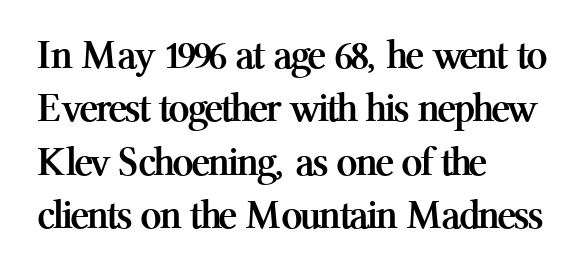
The image shows 42 px semibold serif type, upright; set left-aligned, normal line spacing (1.27x), normal letter spacing, not underlined; medium stroke contrast and a medium x-height.
